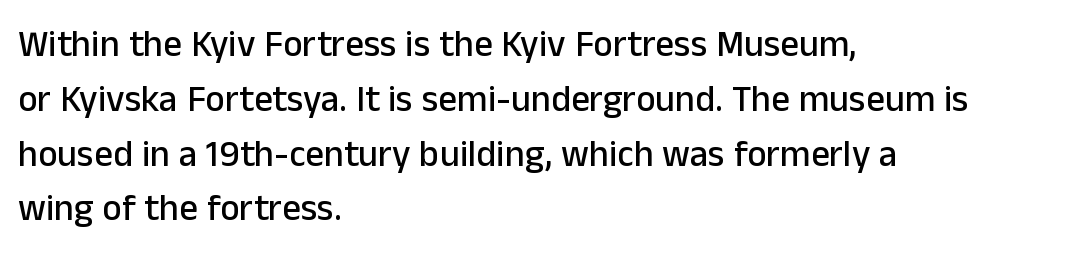
Q: Is the text italic (slanted)? A: No, it is upright.
Q: Is the typeface a serif or a sans-serif typeface? A: Sans-serif.
Q: Is the text underlined? A: No.
Q: How is the paragraph aligned? A: Left-aligned.
Q: Is the spacing between letters normal or unusually wide? A: Normal.
Q: Is the spacing between lines tight, normal or loose? A: Normal.
Q: Width (condensed, normal, or wide)? A: Normal.
Q: Stroke contrast? A: Low.
Q: x-height? A: Medium.
Q: Monospaced? A: No.
